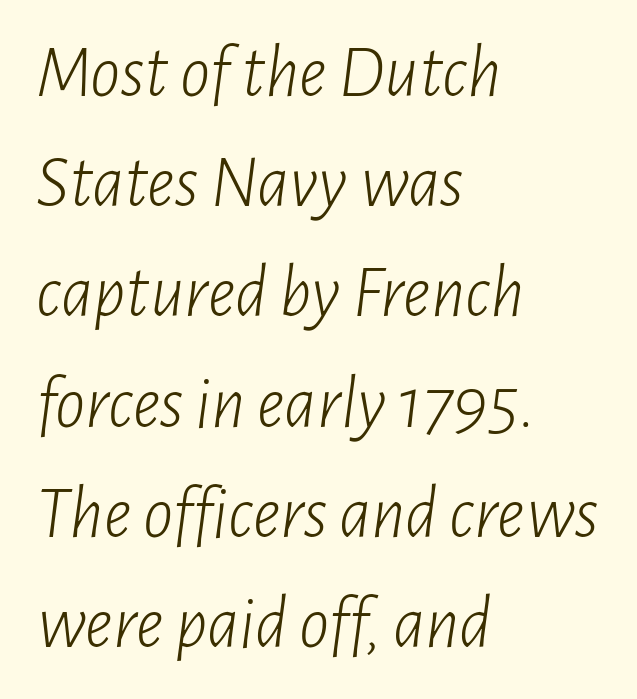
The face used here is proportionally spaced, like ordinary book or web type. The block of text has a typical density, with ordinary space between rows. The passage shown is not underscored anywhere. All the whitespace from short lines collects on the right. Weight class: somewhere from thin through regular. Looking at the ascenders, they clearly lean.
